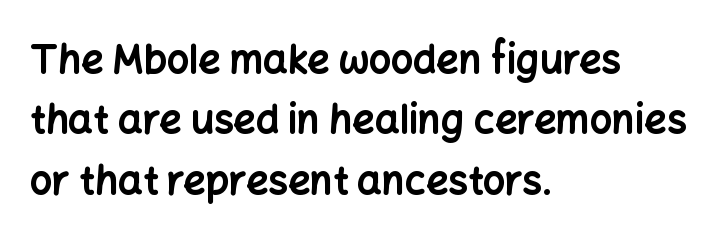
Q: Is the text bold? A: Yes.
Q: Is the text italic (slanted)? A: No, it is upright.
Q: Is the typeface a serif or a sans-serif typeface? A: Sans-serif.
Q: Is the text underlined? A: No.
Q: How is the paragraph aligned? A: Left-aligned.
Q: Is the spacing between letters normal or unusually wide? A: Normal.
Q: Is the spacing between lines tight, normal or loose? A: Normal.
Q: Width (condensed, normal, or wide)? A: Normal.
Q: Stroke contrast? A: Low.
Q: x-height? A: Medium.
Q: Monospaced? A: No.
